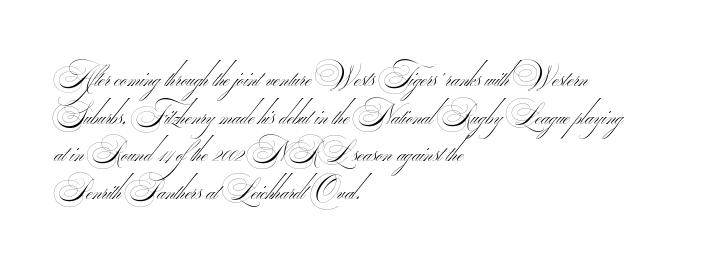
{"bold": "no", "underline": "no", "align": "left", "line_spacing": "normal", "line_spacing_ratio": 1.39, "letter_spacing": "normal", "letter_spacing_em": 0.0, "glyph_px": 27}
